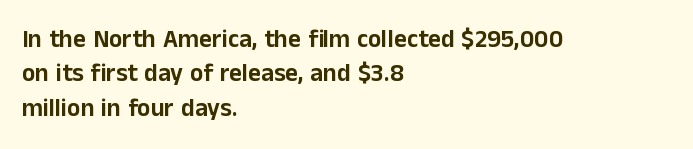
Style check: upright. All the whitespace from short lines collects on the right. Rule under the text: the space is simply empty. Leading matches the norm, producing a regular column.
